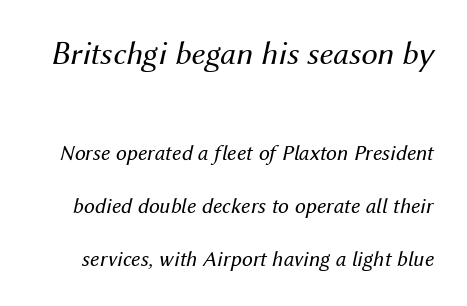
A great deal of white space separates one row of letters from the next. Observe the lean: these are italic letterforms. Descender tails drop into unmarked territory. Character widths vary here, with narrow letters taking less room than wide ones. In terms of letterspacing, this is plain default setting.
